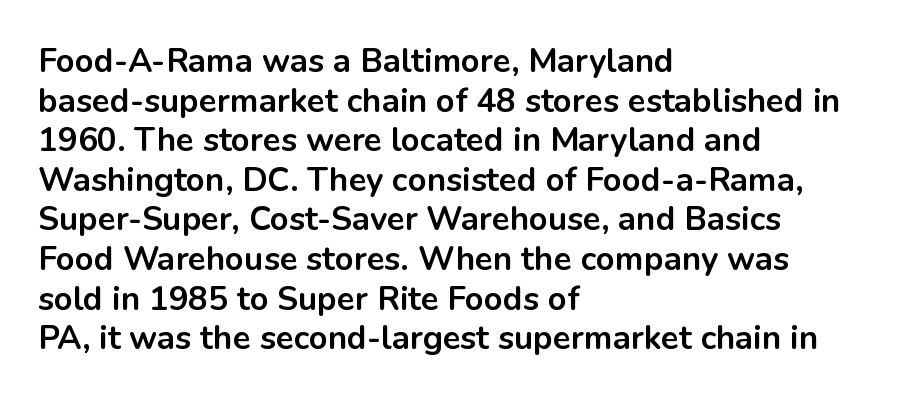
{"serif": "no", "italic": "no", "bold": "yes", "weight": "bold", "width": "normal", "stroke_contrast": "low", "x_height": "medium", "monospaced": "no", "underline": "no", "align": "left", "line_spacing_ratio": 1.2, "letter_spacing": "normal", "letter_spacing_em": 0.0, "glyph_px": 33}
